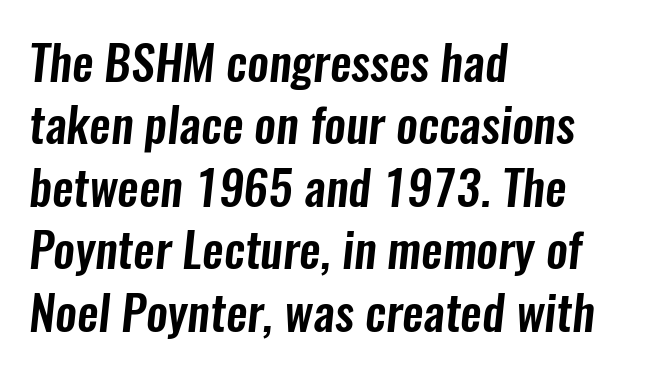
{"serif": "no", "width": "condensed", "stroke_contrast": "low", "x_height": "medium", "monospaced": "no", "underline": "no", "align": "left", "line_spacing": "normal", "line_spacing_ratio": 1.3, "letter_spacing": "normal", "letter_spacing_em": 0.0, "glyph_px": 48}
